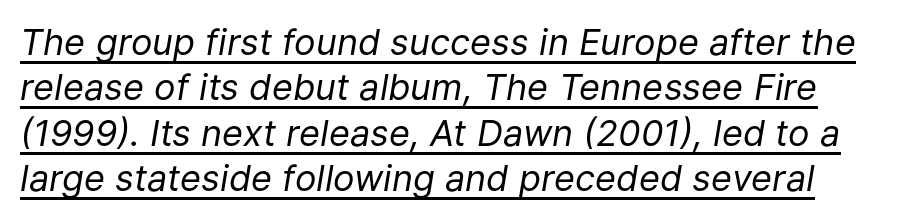
This sample uses an oblique cut, with every glyph tilted off the vertical. The block of text has a typical density, with ordinary space between rows. The typesetter has applied underlining to the passage shown. The passage shown has conventional tracking throughout. Note the varied advance widths — an 'i' is clearly narrower than an 'm'.
